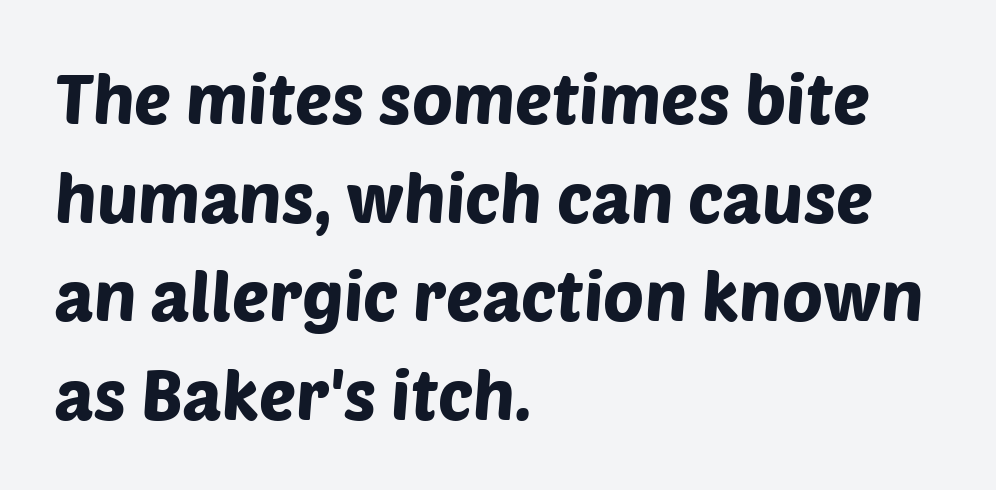
Think of a printed novel: that variable character pitch is what you see here. Is the block centered? No — it sits flush against the left margin. Serifs: no, the terminals of the letterforms are clean. Caption: standard tracking, unaltered. The words here are not underlined.
